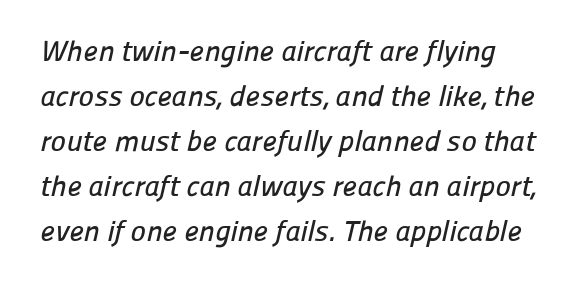
The glyphs are unaccompanied by any horizontal stroke below them. A student would call this left alignment; a typographer would say flush left, rag right. The tracking reads as untouched default to a designer's eye. Font category for this specimen: sans-serif.
